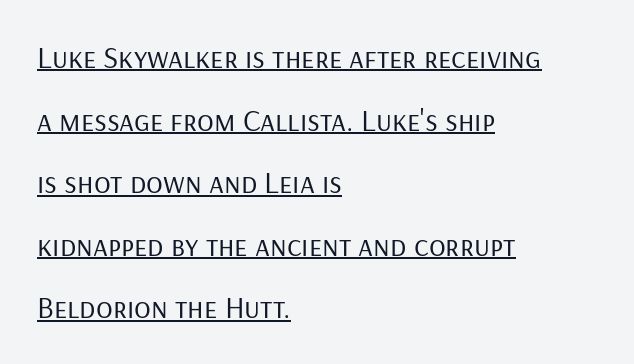
Q: Is the text bold? A: No.
Q: Is the text italic (slanted)? A: No, it is upright.
Q: Is the typeface a serif or a sans-serif typeface? A: Sans-serif.
Q: Is the text underlined? A: Yes.
Q: How is the paragraph aligned? A: Left-aligned.
Q: Is the spacing between letters normal or unusually wide? A: Normal.
Q: Is the spacing between lines tight, normal or loose? A: Loose.
Q: Width (condensed, normal, or wide)? A: Normal.
Q: Stroke contrast? A: Low.
Q: x-height? A: Medium.
Q: Monospaced? A: No.
